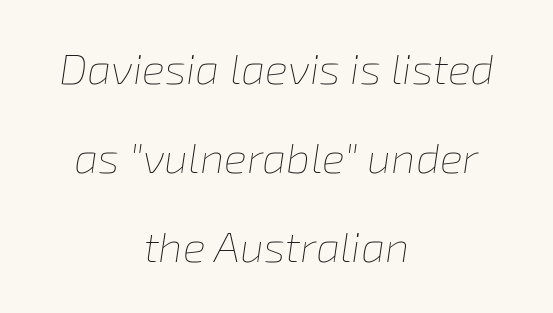
Reading down the column, the eye jumps a long way to each next line. The horizontal fit of the characters is conventional and even. If you drew a line through each stem, it would be angled. This sample has the flowing, uneven cadence of proportional lettering. Alignment: centered. Stems and bowls with no extra thickness — not bold.
